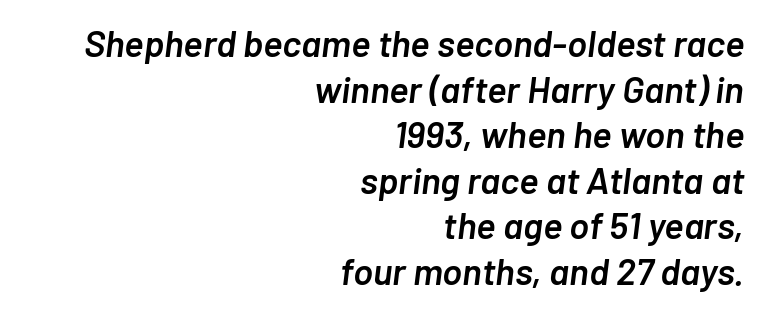
Q: Is the text bold? A: Semi-bold.
Q: Is the text italic (slanted)? A: Yes, it leans right by about 7 degrees.
Q: Is the text underlined? A: No.
Q: How is the paragraph aligned? A: Right-aligned.
Q: Is the spacing between letters normal or unusually wide? A: Normal.
Q: Width (condensed, normal, or wide)? A: Normal.
Q: Stroke contrast? A: Low.
Q: x-height? A: Medium.
Q: Monospaced? A: No.
